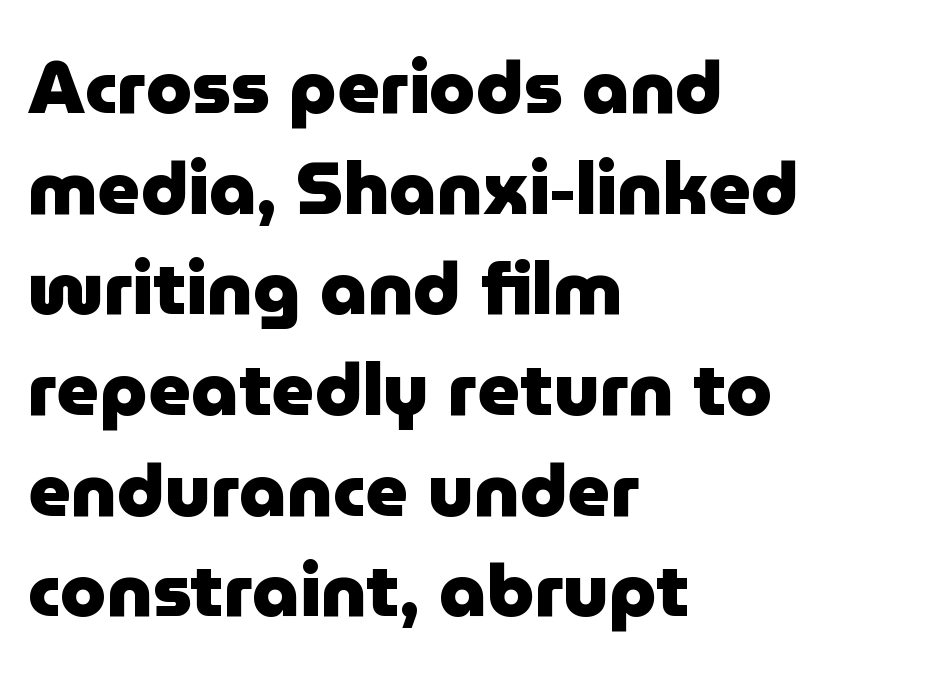
Think of a printed novel: that variable character pitch is what you see here. Line starts are locked; line ends wander. The font's upright variant was chosen for this text. The strokes are fattened all the way to bold.
